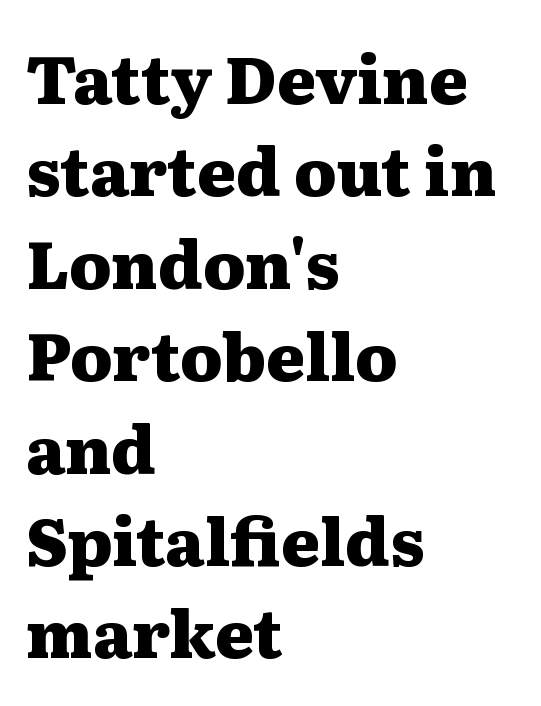
The image shows 66 px heavy, wide serif type, upright; set left-aligned, normal line spacing (1.4x), normal letter spacing, not underlined; medium stroke contrast and a medium x-height.
